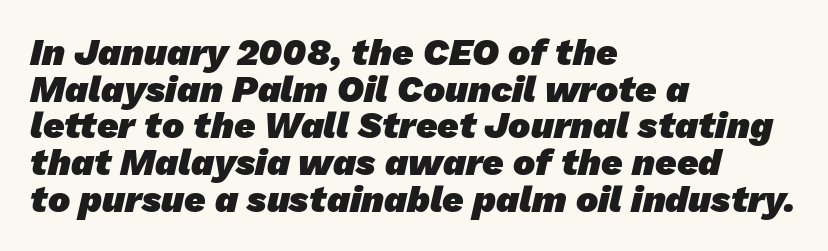
Spacing verdict: proportional, widths tailored to each character. Underlining? Definitely not there. The gaps between neighbouring characters are ordinary and unremarkable. Notice how the passage keeps a crisp vertical edge on the left only. The rendering uses a small line-height, squeezing the rows. The designer went with a sans here, leaving each stem footless.
